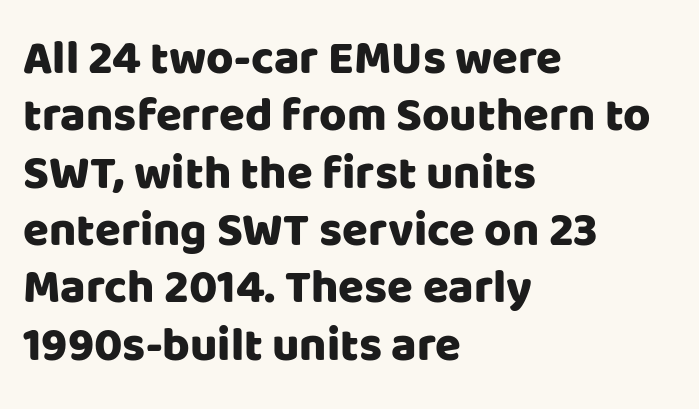
Q: Is the text italic (slanted)? A: No, it is upright.
Q: Is the typeface a serif or a sans-serif typeface? A: Sans-serif.
Q: Is the text underlined? A: No.
Q: How is the paragraph aligned? A: Left-aligned.
Q: Is the spacing between letters normal or unusually wide? A: Normal.
Q: Width (condensed, normal, or wide)? A: Normal.
Q: Stroke contrast? A: Low.
Q: x-height? A: Large.
Q: Monospaced? A: No.
